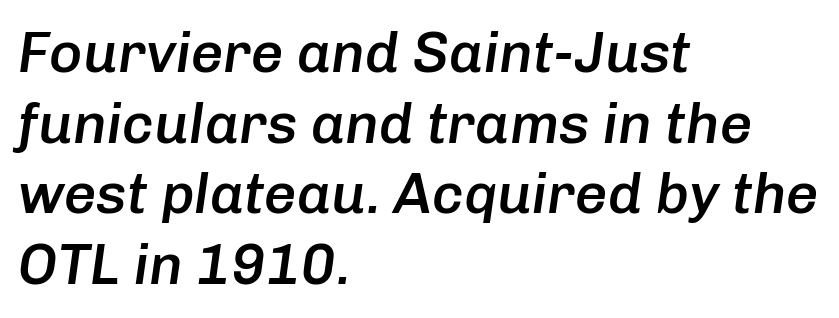
Q: Is the text bold? A: Semi-bold.
Q: Is the text italic (slanted)? A: Yes, it leans right by about 8 degrees.
Q: Is the text underlined? A: No.
Q: How is the paragraph aligned? A: Left-aligned.
Q: Is the spacing between letters normal or unusually wide? A: Normal.
Q: Width (condensed, normal, or wide)? A: Normal.
Q: Stroke contrast? A: Low.
Q: x-height? A: Medium.
Q: Monospaced? A: No.
